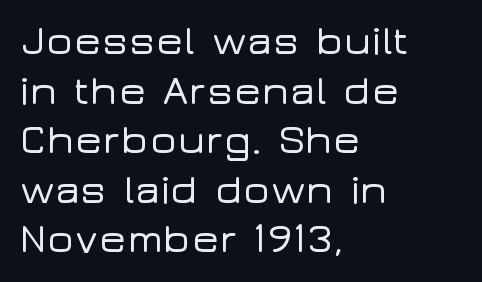
Q: Is the text italic (slanted)? A: No, it is upright.
Q: Is the typeface a serif or a sans-serif typeface? A: Sans-serif.
Q: Is the text underlined? A: No.
Q: How is the paragraph aligned? A: Left-aligned.
Q: Is the spacing between letters normal or unusually wide? A: Normal.
Q: Width (condensed, normal, or wide)? A: Wide.
Q: Stroke contrast? A: Low.
Q: x-height? A: Medium.
Q: Monospaced? A: No.
